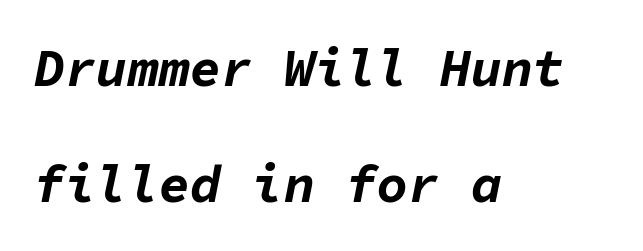
The image shows 52 px bold type, italic (leaning right), monospaced; set left-aligned, loose line spacing (2.23x), normal letter spacing, not underlined; low stroke contrast and a medium x-height.
